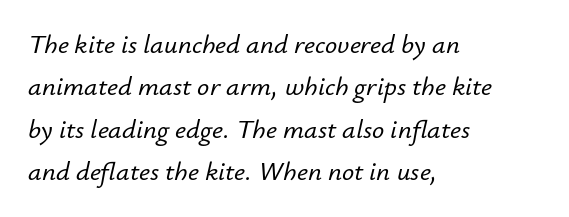
Q: Is the text italic (slanted)? A: Yes, it leans right by about 12 degrees.
Q: Is the text underlined? A: No.
Q: How is the paragraph aligned? A: Left-aligned.
Q: Is the spacing between letters normal or unusually wide? A: Normal.
Q: Is the spacing between lines tight, normal or loose? A: Normal.
